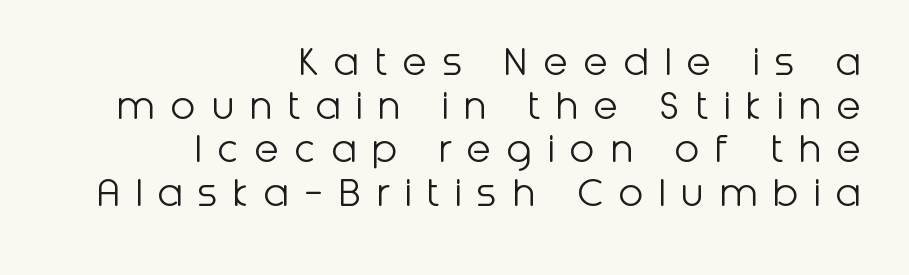
Stems and bowls with no extra thickness — not bold. Honestly, the letter spacing is so wide it's the main thing you notice. The rendering uses a small line-height, squeezing the rows. The lettering stays uniformly vertical, giving the passage a roman look. A bare baseline throughout the passage. Spacing verdict: proportional, widths tailored to each character.
